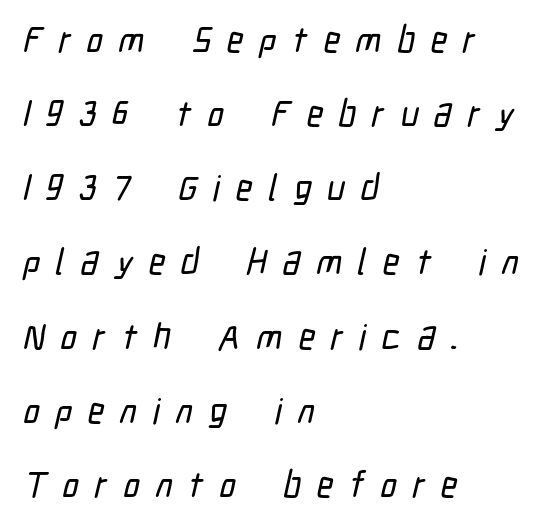
Stroke terminals: plain, sans-serif. If you measured baseline to baseline, you'd find a long distance. Each letter keeps its own natural width here, so spacing adapts to shape. Between one letter and the next there's a generous, obvious gap. The area under the type is left untouched.
